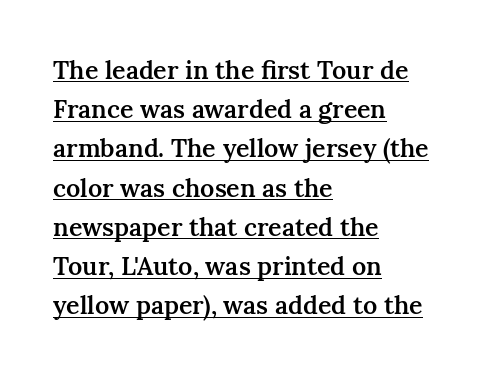
Q: Is the text bold? A: Semi-bold.
Q: Is the text italic (slanted)? A: No, it is upright.
Q: Is the text underlined? A: Yes.
Q: How is the paragraph aligned? A: Left-aligned.
Q: Is the spacing between letters normal or unusually wide? A: Normal.
Q: Is the spacing between lines tight, normal or loose? A: Normal.
